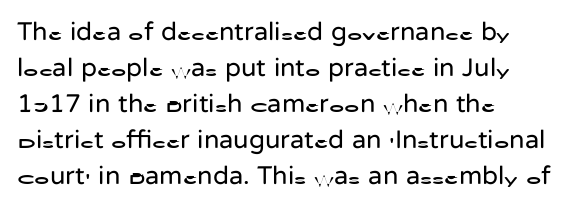
Q: Is the text bold? A: No.
Q: Is the text italic (slanted)? A: No, it is upright.
Q: Is the text underlined? A: No.
Q: How is the paragraph aligned? A: Left-aligned.
Q: Is the spacing between letters normal or unusually wide? A: Normal.
Q: Is the spacing between lines tight, normal or loose? A: Normal.
